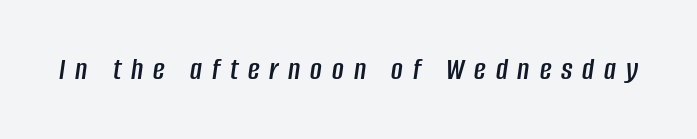
The image shows 32 px condensed type, italic (leaning right); set unusually wide letter spacing (+0.31 em), not underlined; low stroke contrast and a large x-height.
